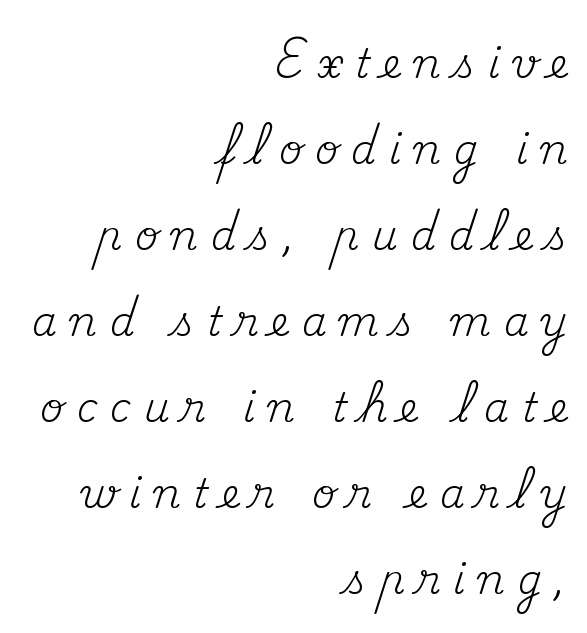
{"serif": "yes", "bold": "no", "weight": "regular", "width": "normal", "stroke_contrast": "medium", "x_height": "small", "monospaced": "no", "underline": "no", "align": "right", "line_spacing": "loose", "line_spacing_ratio": 2.15, "letter_spacing": "wide", "letter_spacing_em": 0.32, "glyph_px": 40}
